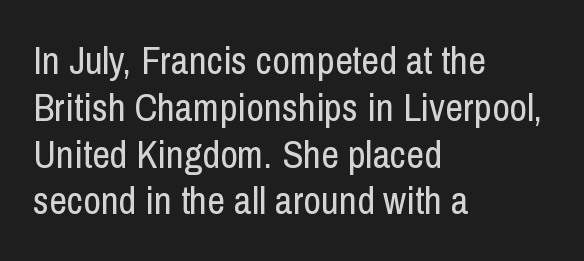
The image shows 39 px regular-weight, condensed sans-serif type, upright; set left-aligned, line spacing 1.2x, normal letter spacing, not underlined; low stroke contrast and a medium x-height.
